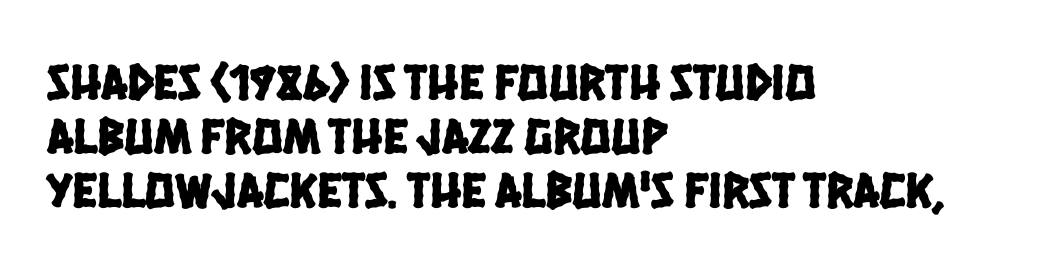
Q: Is the typeface a serif or a sans-serif typeface? A: Sans-serif.
Q: Is the text underlined? A: No.
Q: How is the paragraph aligned? A: Left-aligned.
Q: Is the spacing between letters normal or unusually wide? A: Normal.
Q: Is the spacing between lines tight, normal or loose? A: Tight.
Q: Width (condensed, normal, or wide)? A: Condensed.
Q: Stroke contrast? A: Low.
Q: x-height? A: Large.
Q: Monospaced? A: No.
